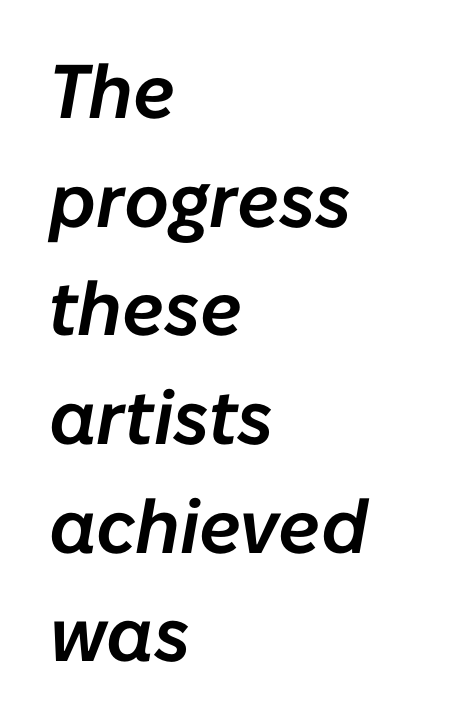
The passage shown has conventional tracking throughout. Here the designer chose a conventional face with non-uniform glyph widths. Just letters on the line, the space beneath them empty. The face used here has a pronounced slope to its letters. Casual observation: everything's shoved over to the left. Evenly set lines give the paragraph a standard silhouette.
